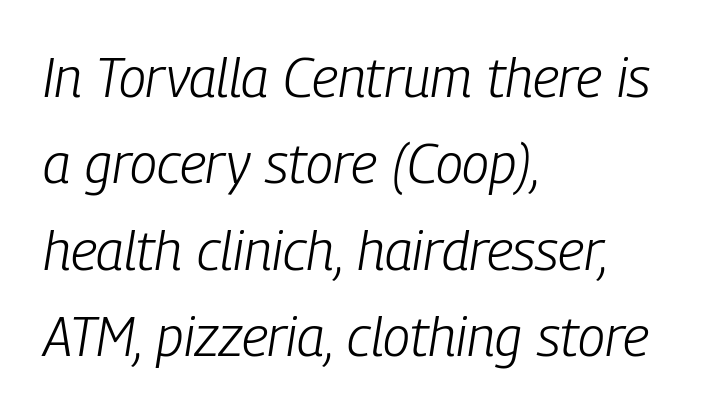
The image shows 55 px light, condensed type, italic (leaning right); set left-aligned, normal line spacing (1.57x), normal letter spacing, not underlined; low stroke contrast and a medium x-height.
